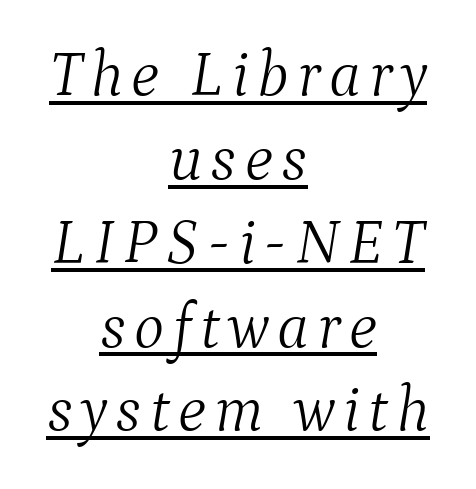
{"serif": "yes", "italic": "yes", "lean": "right", "slant_degrees": 9, "bold": "no", "weight": "light", "width": "normal", "stroke_contrast": "medium", "x_height": "medium", "monospaced": "no", "underline": "yes", "align": "center", "line_spacing": "normal", "line_spacing_ratio": 1.31, "glyph_px": 64}
